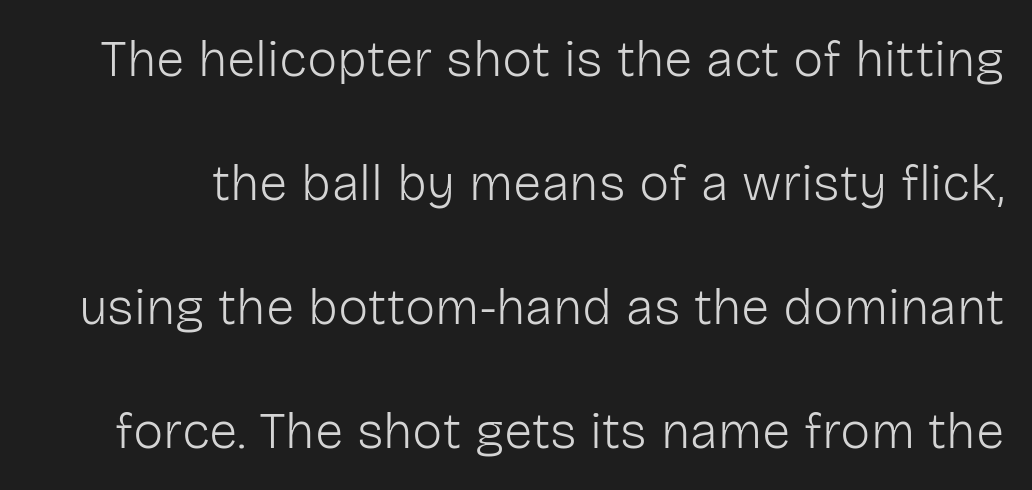
{"serif": "no", "italic": "no", "bold": "no", "weight": "light", "width": "normal", "stroke_contrast": "low", "x_height": "medium", "monospaced": "no", "underline": "no", "line_spacing": "loose", "line_spacing_ratio": 2.43, "letter_spacing": "normal", "letter_spacing_em": 0.0, "glyph_px": 51}
